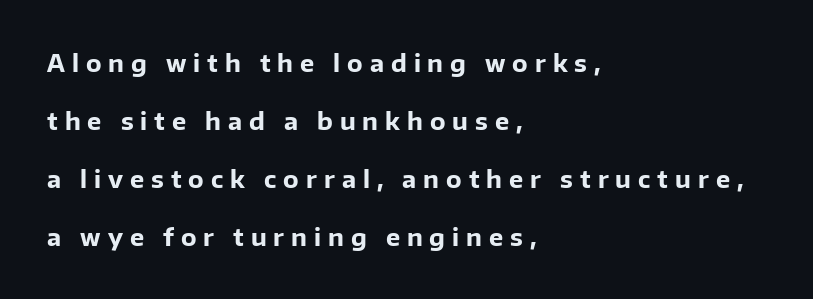
If you drew a line through each stem, it would be perfectly vertical. Students, observe: this is what heavily led, spacious text looks like. Caption: expanded tracking, letters set apart. Beneath every word, the page is bare. What weight is shown? A full bold with thick strokes.
